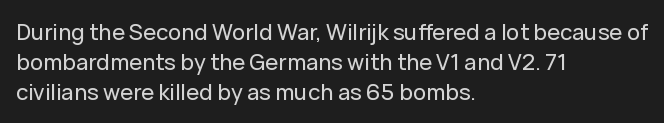
Q: Is the text italic (slanted)? A: No, it is upright.
Q: Is the text underlined? A: No.
Q: How is the paragraph aligned? A: Left-aligned.
Q: Is the spacing between letters normal or unusually wide? A: Normal.
Q: Is the spacing between lines tight, normal or loose? A: Normal.
